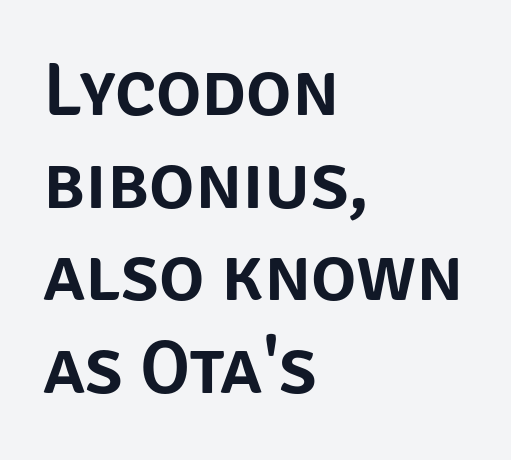
The image shows 76 px sans-serif type, upright; set left-aligned, line spacing 1.22x, normal letter spacing, not underlined; low stroke contrast and a large x-height.
